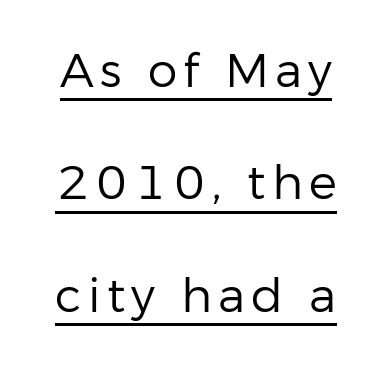
Notice the wide empty band between every row — that's loose leading. Upright lettering throughout. Emphasis is given by a line drawn under the lettering. A light-to-regular cut is what we see here.
